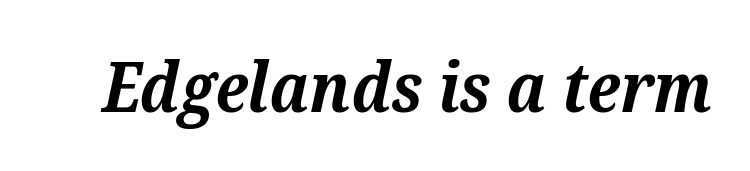
Nobody touched the tracking dial on this one. The glyphs in this specimen are seriffed. You could not count columns in this text — the font is proportionally spaced. Underline: absent. Compared with an ordinary text face, these strokes are far heavier — a full bold. A typesetter would mark this as italic.
